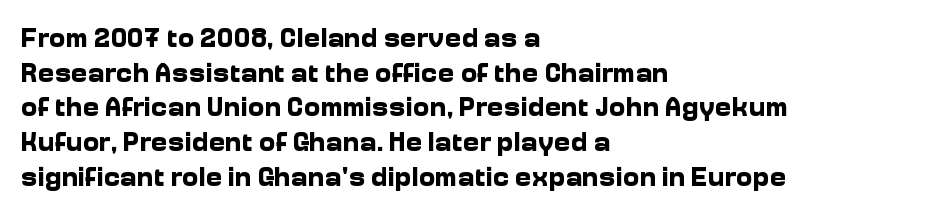
Spacing verdict: proportional, widths tailored to each character. The face used here has the dense, thick strokes of a bold. Posture: upright roman. Type without underlining. Students, note that the glyphs here touch the page at normal intervals. The text was rendered using a sans face with plain stroke endings.
